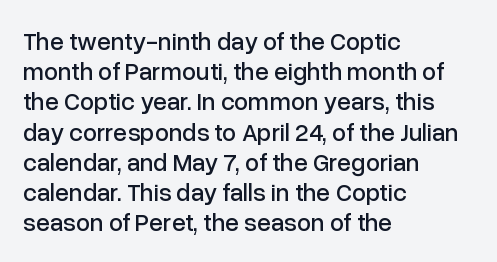
Standard letterfit; no display-style spreading of the glyphs. A typesetter would mark this as roman, not italic. Does the copy run flush right? No — it runs flush left. Words float on clear page, feet unadorned.
